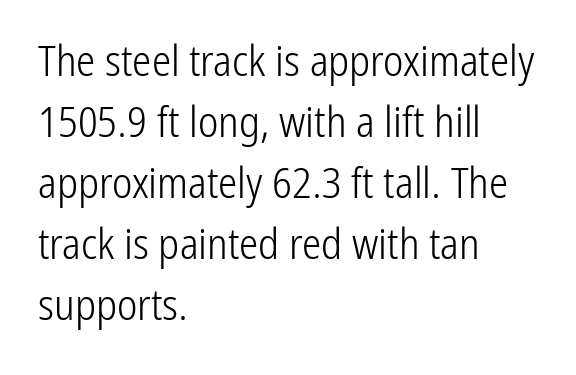
Q: Is the text bold? A: No.
Q: Is the text italic (slanted)? A: No, it is upright.
Q: Is the typeface a serif or a sans-serif typeface? A: Sans-serif.
Q: Is the text underlined? A: No.
Q: How is the paragraph aligned? A: Left-aligned.
Q: Is the spacing between letters normal or unusually wide? A: Normal.
Q: Is the spacing between lines tight, normal or loose? A: Normal.
Q: Width (condensed, normal, or wide)? A: Condensed.
Q: Stroke contrast? A: Low.
Q: x-height? A: Medium.
Q: Monospaced? A: No.
